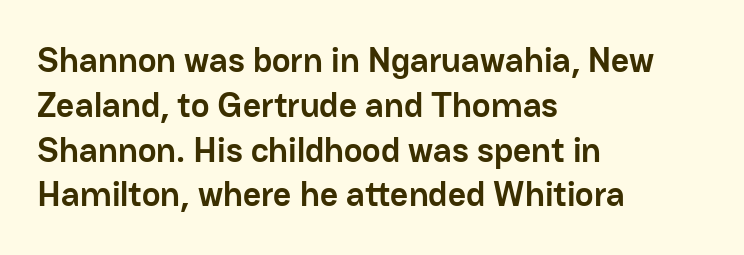
The image shows 35 px semibold sans-serif type, upright; set left-aligned, normal line spacing (1.28x), normal letter spacing, not underlined; low stroke contrast and a medium x-height.
